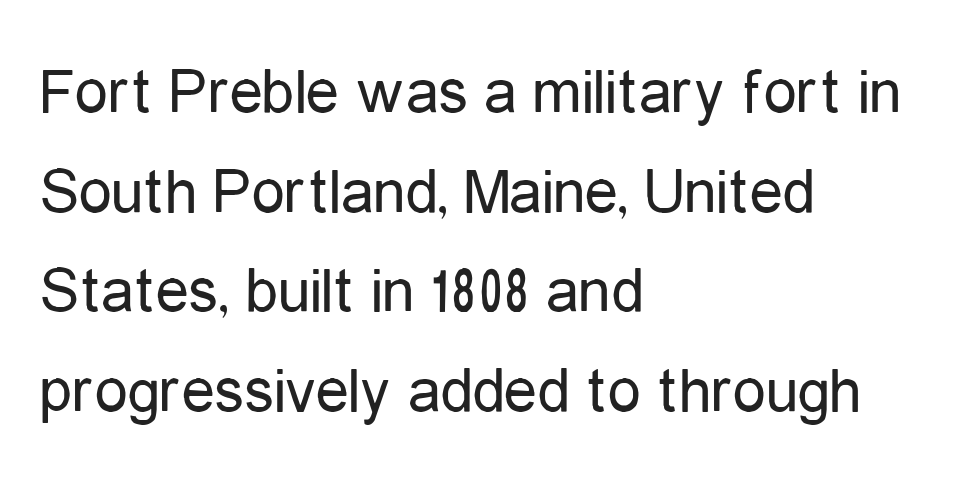
Does extra space separate the letters? No, they use regular spacing. The gap between lines stays unmarked. Successive baselines arrive at the customary interval. This is sans-serif lettering, the kind often seen on screens and signage. If you drew a ruler down the left edge, every line would touch it. Nothing heavy about these letters — not bold at all.
